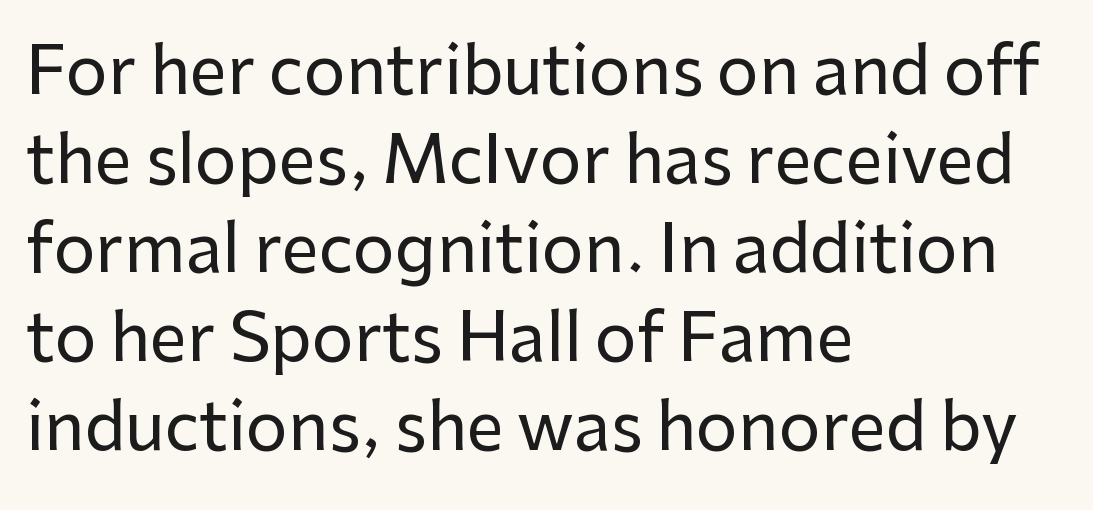
Q: Is the text italic (slanted)? A: No, it is upright.
Q: Is the typeface a serif or a sans-serif typeface? A: Sans-serif.
Q: Is the text underlined? A: No.
Q: How is the paragraph aligned? A: Left-aligned.
Q: Is the spacing between letters normal or unusually wide? A: Normal.
Q: Is the spacing between lines tight, normal or loose? A: Normal.
Q: Width (condensed, normal, or wide)? A: Normal.
Q: Stroke contrast? A: Low.
Q: x-height? A: Medium.
Q: Monospaced? A: No.
